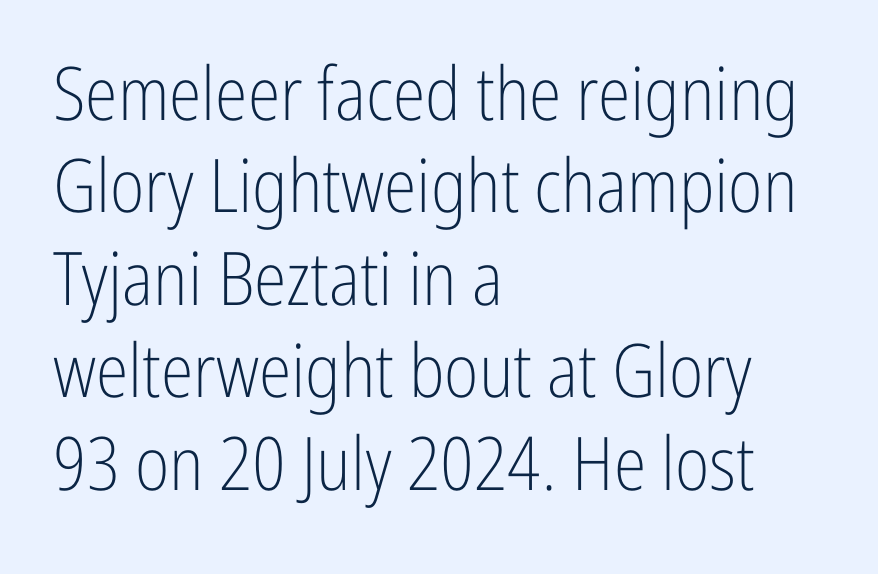
The image shows 74 px light, condensed sans-serif type, upright; set left-aligned, normal line spacing (1.25x), normal letter spacing, not underlined; low stroke contrast and a medium x-height.
